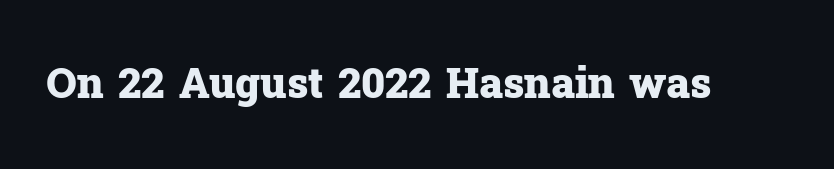
Q: Is the text bold? A: Yes.
Q: Is the text italic (slanted)? A: No, it is upright.
Q: Is the typeface a serif or a sans-serif typeface? A: Serif.
Q: Is the text underlined? A: No.
Q: Is the spacing between letters normal or unusually wide? A: Normal.
Q: Width (condensed, normal, or wide)? A: Normal.
Q: Stroke contrast? A: Low.
Q: x-height? A: Medium.
Q: Monospaced? A: No.
